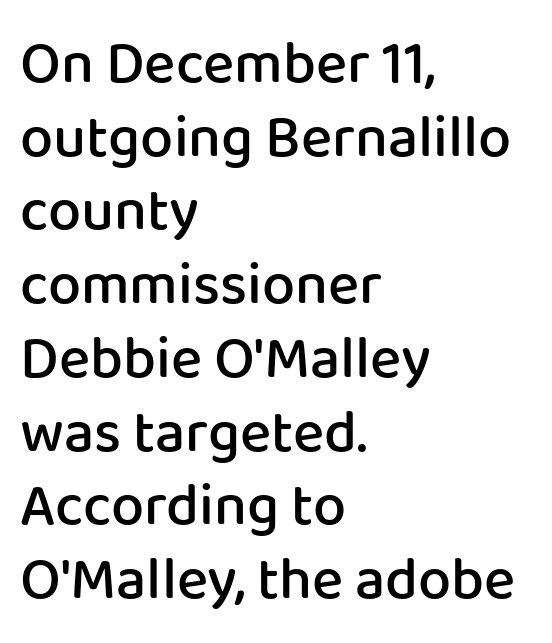
The image shows 59 px semibold sans-serif type, upright; set left-aligned, normal line spacing (1.25x), normal letter spacing, not underlined; low stroke contrast and a medium x-height.
